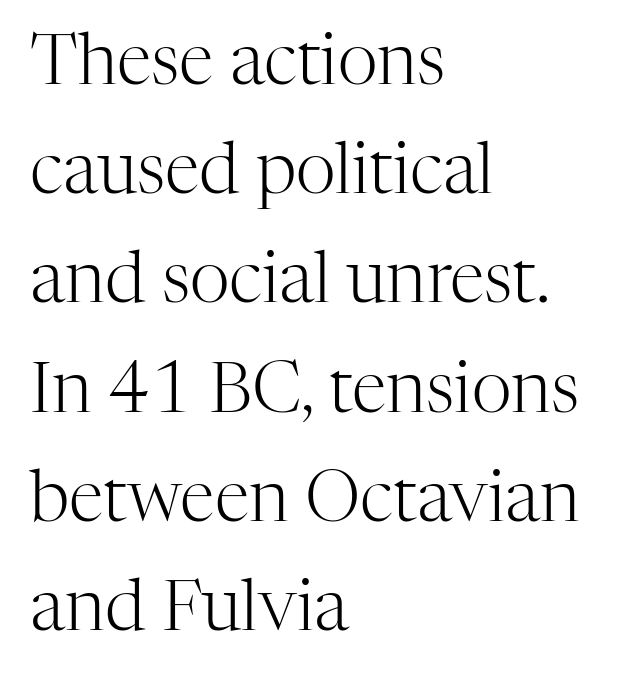
{"serif": "yes", "italic": "no", "bold": "no", "weight": "light", "width": "normal", "stroke_contrast": "high", "x_height": "medium", "monospaced": "no", "underline": "no", "align": "left", "line_spacing": "normal", "line_spacing_ratio": 1.56, "letter_spacing": "normal", "letter_spacing_em": 0.0, "glyph_px": 70}
